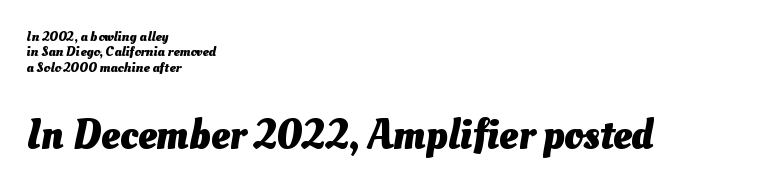
{"bold": "yes", "weight": "heavy", "width": "normal", "stroke_contrast": "medium", "x_height": "small", "monospaced": "no", "underline": "no", "align": "left", "line_spacing": "tight", "line_spacing_ratio": 1.09, "letter_spacing": "normal", "letter_spacing_em": 0.0, "larger_block": "second", "size_ratio": 3.0, "glyph_px": 42}
